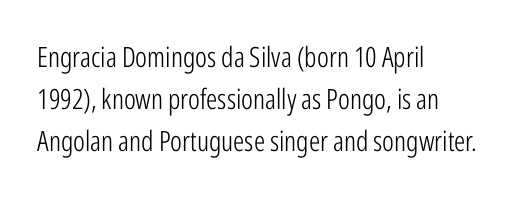
The image shows 28 px light, condensed sans-serif type, upright; set left-aligned, normal line spacing (1.5x), normal letter spacing, not underlined; low stroke contrast and a medium x-height.
